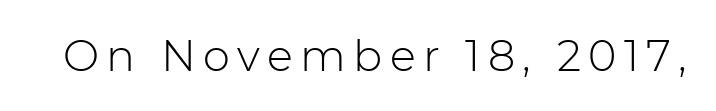
{"serif": "no", "italic": "no", "bold": "no", "weight": "light", "width": "normal", "stroke_contrast": "low", "x_height": "medium", "monospaced": "no", "underline": "no", "glyph_px": 43}
